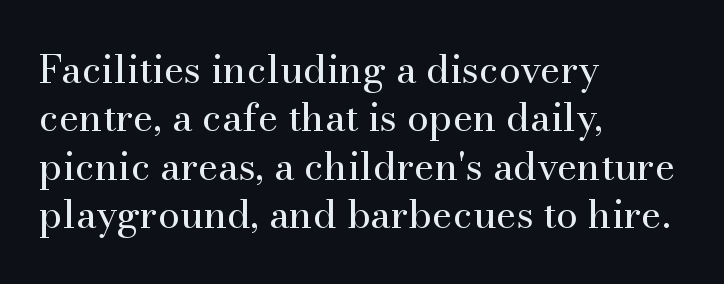
Does extra space separate the letters? No, they use regular spacing. Every stem runs plumb, perpendicular to the baseline. The space beneath each line is pristine and unruled. Is this a heavy cut? Hardly; it is regular or lighter.
